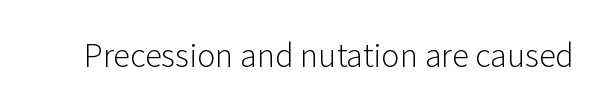
The image shows 31 px light sans-serif type, upright; set normal letter spacing, not underlined; low stroke contrast and a medium x-height.
